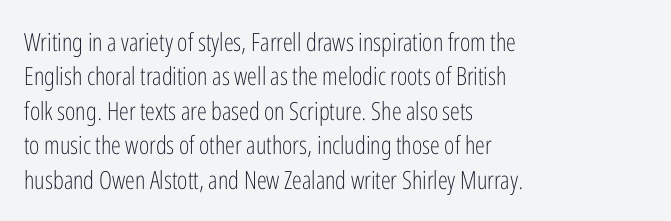
The image shows 25 px text type, upright; set left-aligned, normal line spacing (1.38x), normal letter spacing, not underlined.
